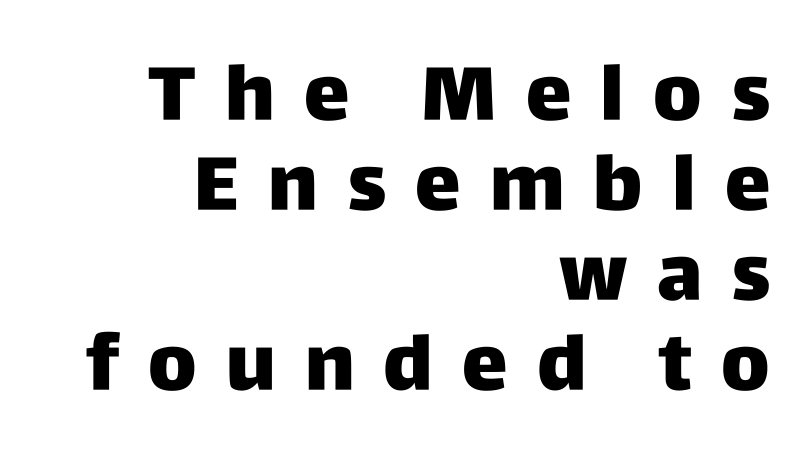
{"serif": "no", "italic": "no", "bold": "yes", "weight": "heavy", "width": "normal", "stroke_contrast": "low", "x_height": "large", "monospaced": "no", "underline": "no", "align": "right", "line_spacing_ratio": 1.17, "letter_spacing": "wide", "letter_spacing_em": 0.38, "glyph_px": 77}
